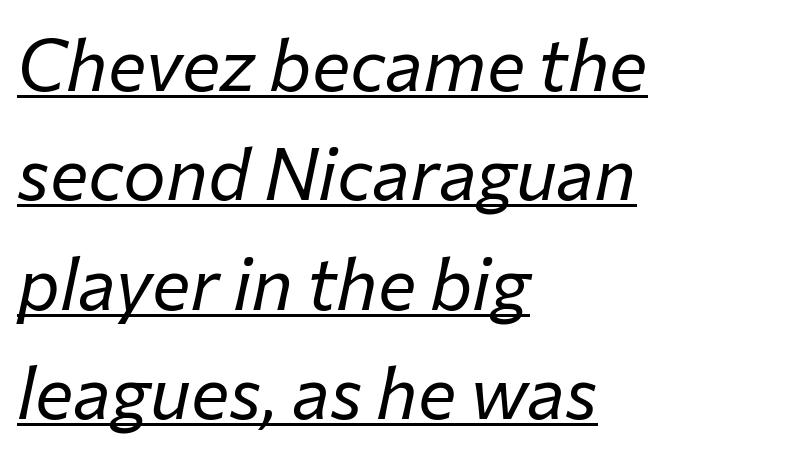
{"italic": "yes", "lean": "right", "slant_degrees": 12, "bold": "no", "weight": "regular", "width": "normal", "stroke_contrast": "low", "x_height": "medium", "monospaced": "no", "underline": "yes", "align": "left", "line_spacing": "normal", "line_spacing_ratio": 1.52, "letter_spacing": "normal", "letter_spacing_em": 0.0, "glyph_px": 72}
